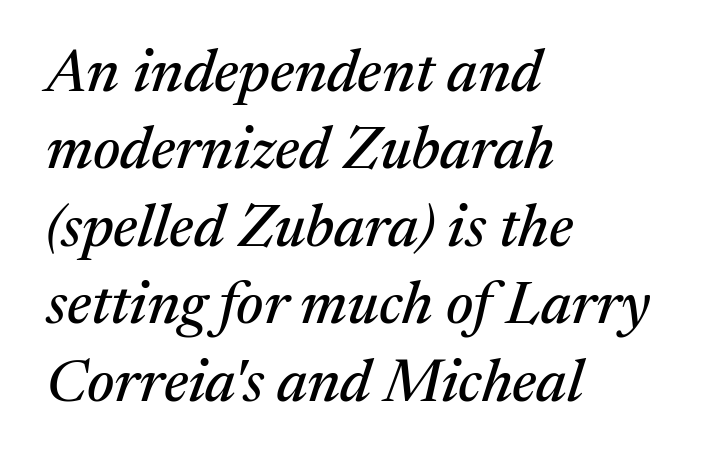
The image shows 60 px serif type, italic (leaning right); set left-aligned, normal line spacing (1.29x), normal letter spacing, not underlined; medium stroke contrast and a medium x-height.
